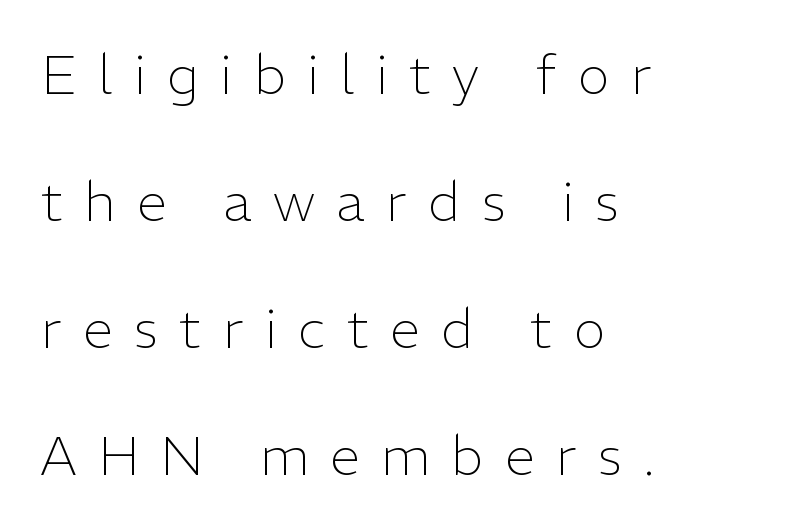
Style check: upright. The gap between lines stays unmarked. A typesetter would call this proportional, since set widths differ per character. The vertical gap from one line to the next is large. No letter is thick-stroked: the sample isn't bold.
